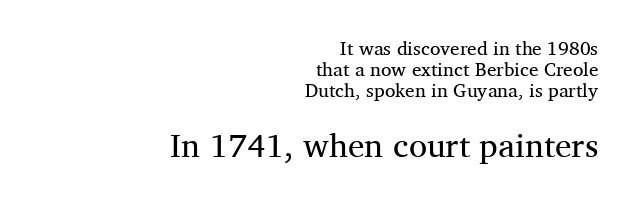
{"serif": "yes", "italic": "no", "bold": "no", "weight": "regular", "width": "normal", "stroke_contrast": "medium", "x_height": "medium", "monospaced": "no", "underline": "no", "align": "right", "line_spacing": "tight", "line_spacing_ratio": 1.11, "letter_spacing": "normal", "letter_spacing_em": 0.0, "larger_block": "second", "size_ratio": 1.74, "glyph_px": 33}
